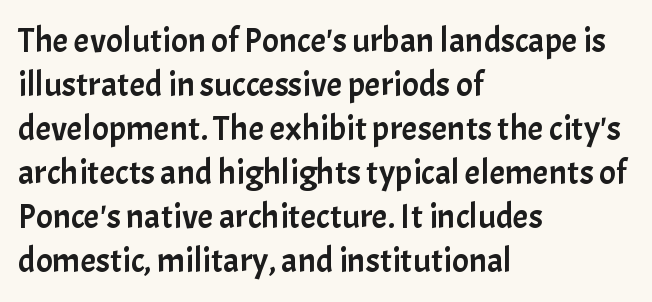
{"serif": "no", "italic": "no", "width": "normal", "stroke_contrast": "low", "x_height": "medium", "monospaced": "no", "underline": "no", "align": "left", "line_spacing": "normal", "line_spacing_ratio": 1.26, "letter_spacing": "normal", "letter_spacing_em": 0.0, "glyph_px": 35}
